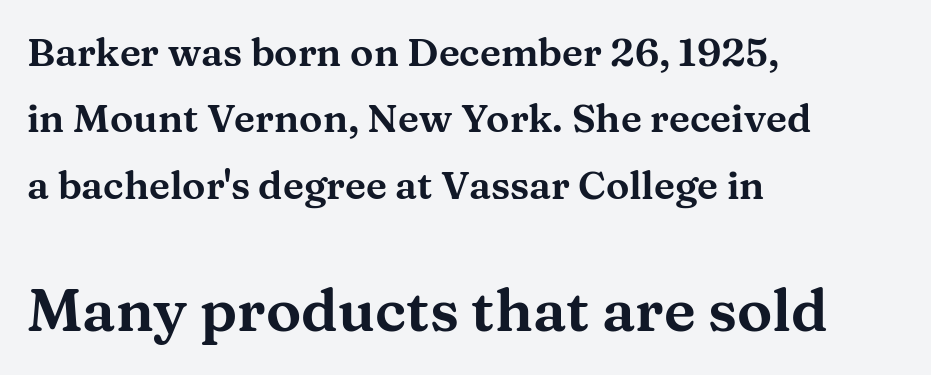
{"serif": "yes", "italic": "no", "width": "wide", "stroke_contrast": "medium", "x_height": "medium", "monospaced": "no", "underline": "no", "align": "left", "line_spacing": "normal", "line_spacing_ratio": 1.7, "letter_spacing": "normal", "letter_spacing_em": 0.0, "larger_block": "second", "size_ratio": 1.51, "glyph_px": 59}
